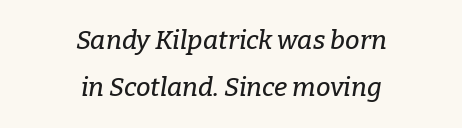
{"italic": "yes", "lean": "right", "slant_degrees": 9, "underline": "no", "align": "center", "line_spacing_ratio": 1.82, "letter_spacing": "normal", "letter_spacing_em": 0.0, "glyph_px": 26}
